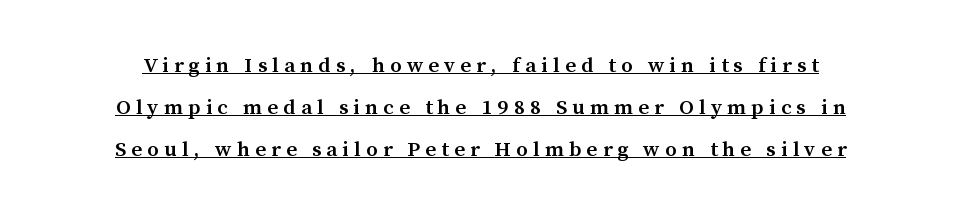
The image shows 21 px text type, upright; set loose line spacing (2.0x), unusually wide letter spacing (+0.25 em), underlined.
